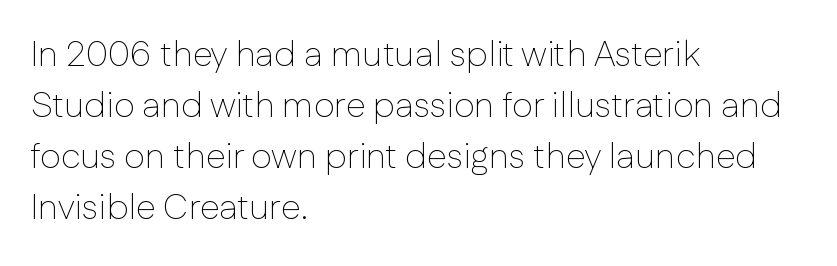
{"serif": "no", "italic": "no", "bold": "no", "weight": "thin", "width": "normal", "stroke_contrast": "low", "x_height": "medium", "monospaced": "no", "underline": "no", "align": "left", "line_spacing": "normal", "line_spacing_ratio": 1.42, "letter_spacing": "normal", "letter_spacing_em": 0.0, "glyph_px": 36}
